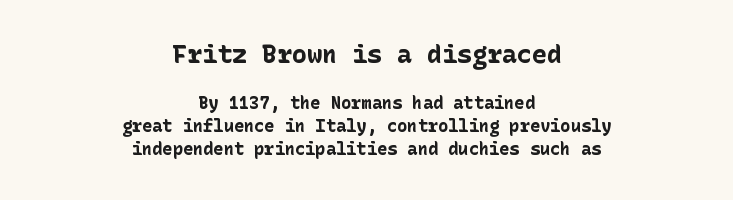
{"italic": "no", "bold": "yes", "underline": "no", "align": "center", "line_spacing": "normal", "line_spacing_ratio": 1.34, "letter_spacing": "normal", "letter_spacing_em": 0.0, "larger_block": "first", "size_ratio": 1.47, "glyph_px": 25}
